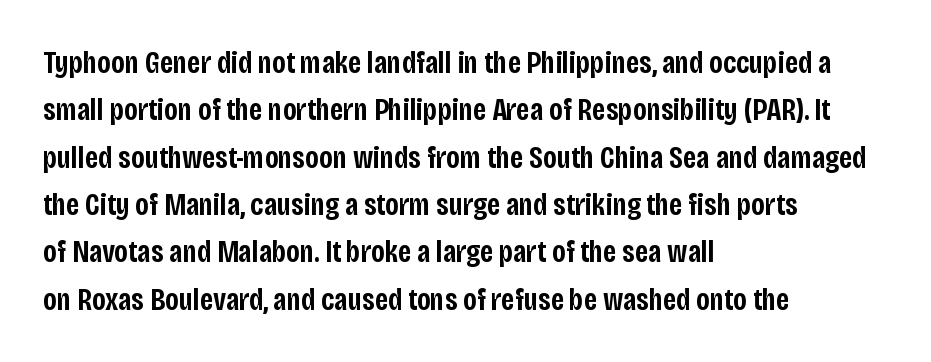
Q: Is the text bold? A: Semi-bold.
Q: Is the text italic (slanted)? A: No, it is upright.
Q: Is the typeface a serif or a sans-serif typeface? A: Sans-serif.
Q: Is the text underlined? A: No.
Q: How is the paragraph aligned? A: Left-aligned.
Q: Is the spacing between letters normal or unusually wide? A: Normal.
Q: Is the spacing between lines tight, normal or loose? A: Normal.
Q: Width (condensed, normal, or wide)? A: Condensed.
Q: Stroke contrast? A: Low.
Q: x-height? A: Large.
Q: Monospaced? A: No.
